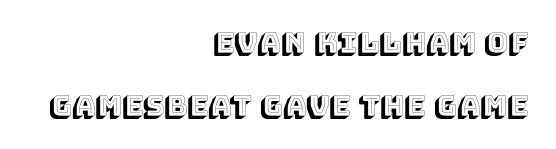
Q: Is the text italic (slanted)? A: No, it is upright.
Q: Is the text underlined? A: No.
Q: How is the paragraph aligned? A: Right-aligned.
Q: Is the spacing between letters normal or unusually wide? A: Normal.
Q: Is the spacing between lines tight, normal or loose? A: Loose.
Q: Width (condensed, normal, or wide)? A: Normal.
Q: x-height? A: Large.
Q: Monospaced? A: No.
